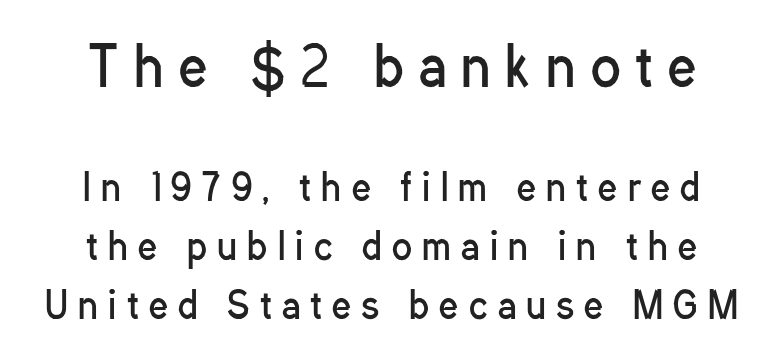
{"serif": "no", "italic": "no", "bold": "no", "weight": "regular", "width": "condensed", "stroke_contrast": "low", "x_height": "medium", "monospaced": "no", "underline": "no", "line_spacing": "normal", "line_spacing_ratio": 1.59, "letter_spacing": "wide", "letter_spacing_em": 0.28, "larger_block": "first", "size_ratio": 1.49, "glyph_px": 55}
